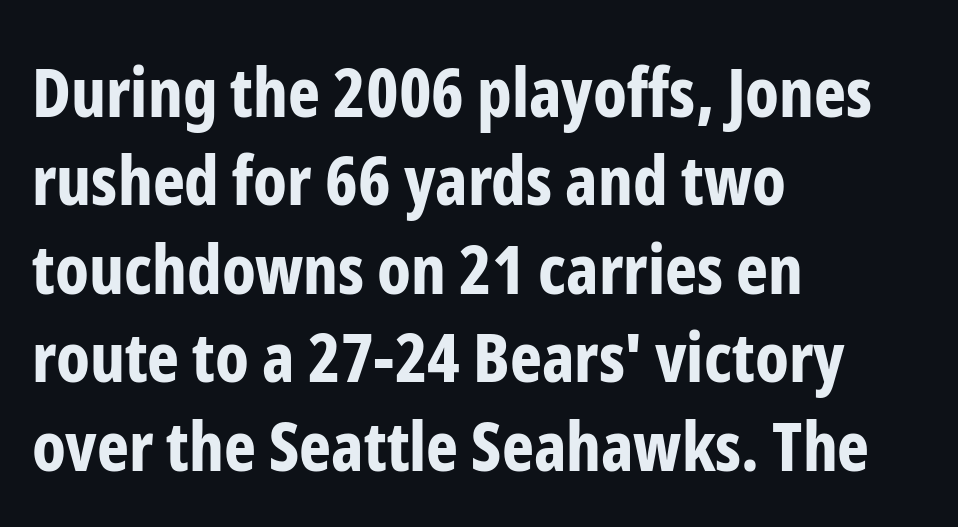
{"serif": "no", "italic": "no", "bold": "yes", "weight": "bold", "width": "condensed", "stroke_contrast": "low", "x_height": "medium", "monospaced": "no", "underline": "no", "align": "left", "line_spacing": "normal", "line_spacing_ratio": 1.3, "letter_spacing": "normal", "letter_spacing_em": 0.0, "glyph_px": 68}
